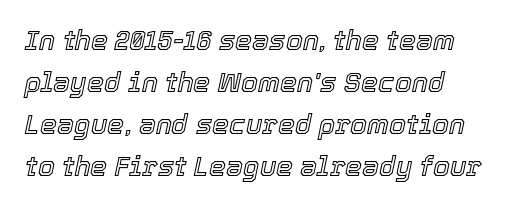
Letters rest on an invisible, unmarked baseline. The specimen reads as italic at a glance. Leading matches the norm, producing a regular column. Look at the tracking — it's just the regular setting, nothing added. Horizontal alignment here is leftward, the default for most running prose.
